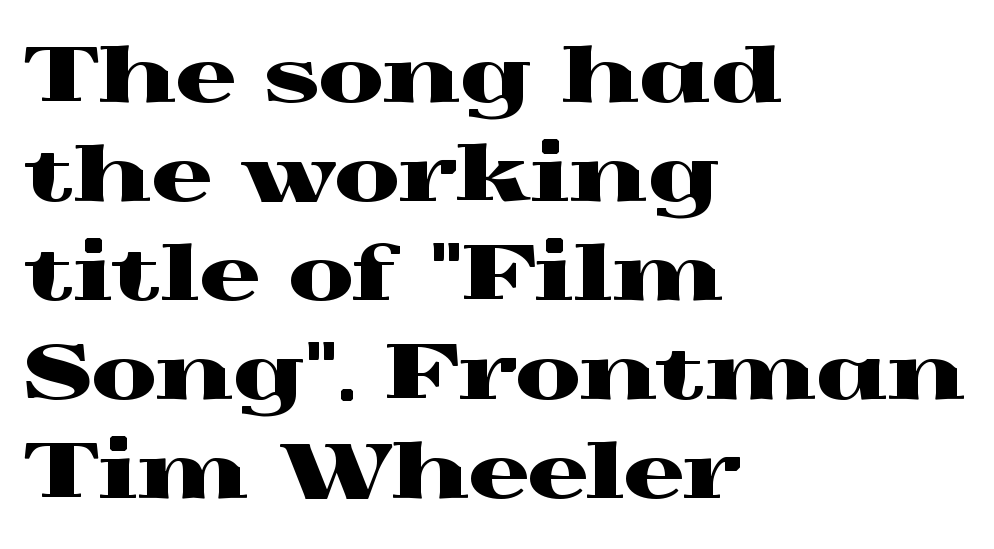
All the whitespace from short lines collects on the right. Here the designer chose a conventional face with non-uniform glyph widths. Is there any slant? The stems are plumb. The zone under the glyphs is completely vacant. Serif or sans? Serif — the stroke terminals have little feet.
